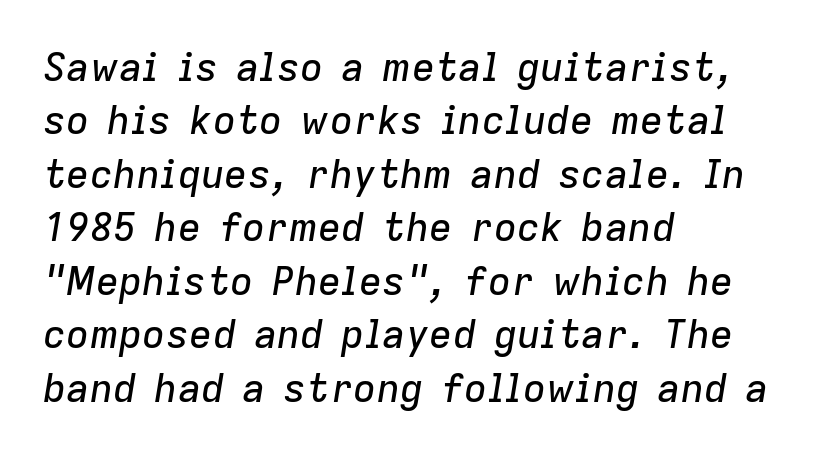
The baseline area is clear. A typesetter would call this zero additional tracking. Interline gaps are of average width in this sample. Here the designer chose a conventional face with non-uniform glyph widths. Layout note: lines flush left.
